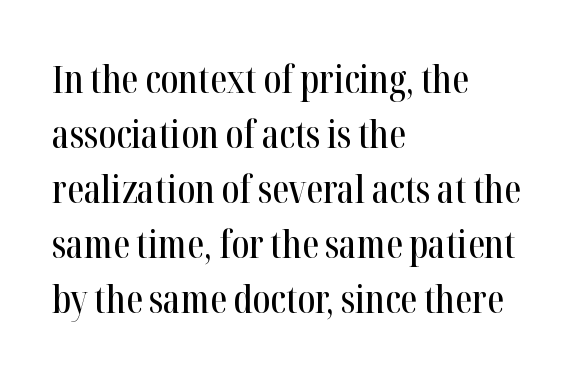
The image shows 38 px condensed serif type, upright; set left-aligned, normal line spacing (1.45x), normal letter spacing, not underlined; high stroke contrast and a medium x-height.
